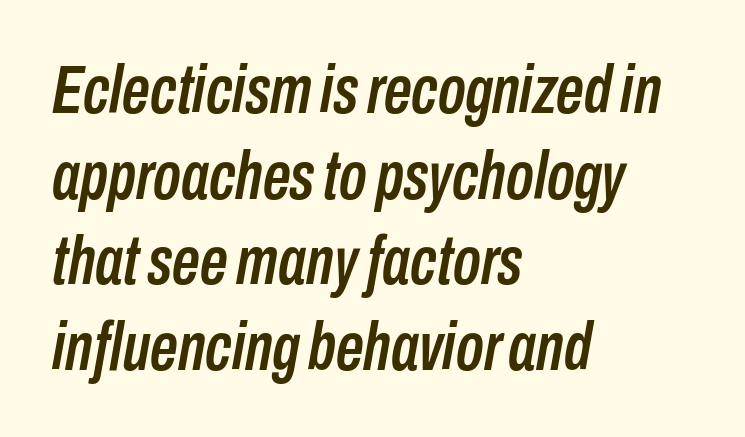
The image shows 69 px condensed type, italic (leaning right); set left-aligned, line spacing 1.24x, normal letter spacing, not underlined; low stroke contrast and a medium x-height.
